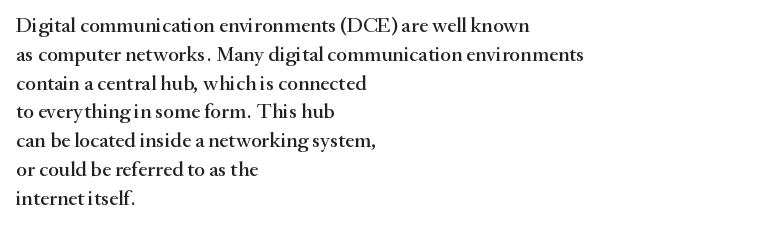
The image shows 21 px text type, upright; set left-aligned, normal line spacing (1.37x), normal letter spacing, not underlined.
